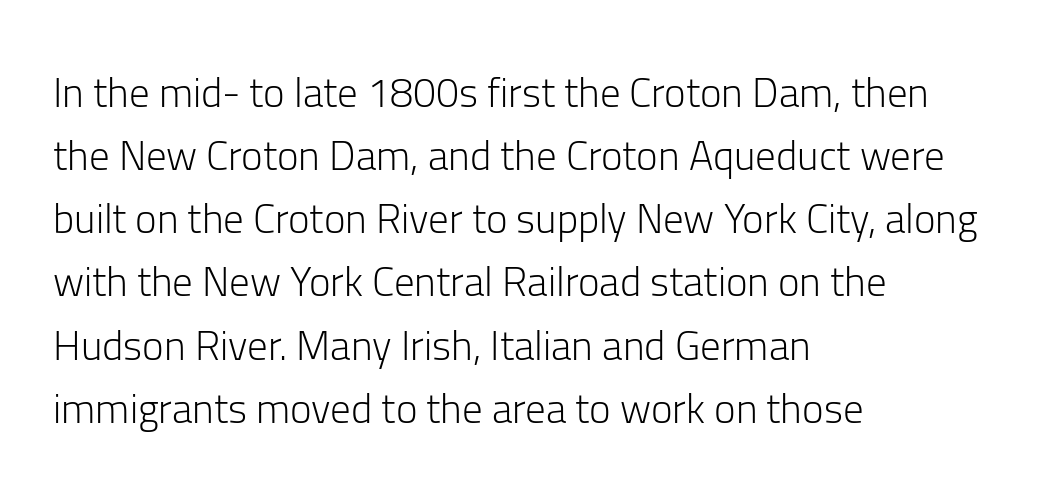
Nobody touched the tracking dial on this one. You could not count columns in this text — the font is proportionally spaced. The letters stand upright; this is a roman face. These lines are composed in type without serifs. The lines in this sample share a left origin and differ only in where they stop. One glance says typical: line gaps are just what's usual.
